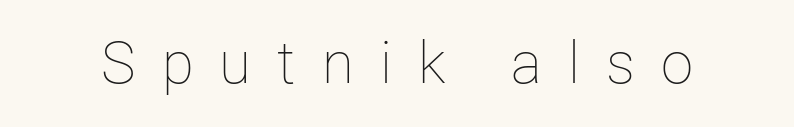
Honestly, there is no underline to notice here at all. The specimen reads as upright at a glance. Varying glyph widths throughout — classic text-font behaviour. The line texture is sparse and dotted thanks to wide tracking. Heaviness? Minimal to ordinary, like unemphasized prose.
